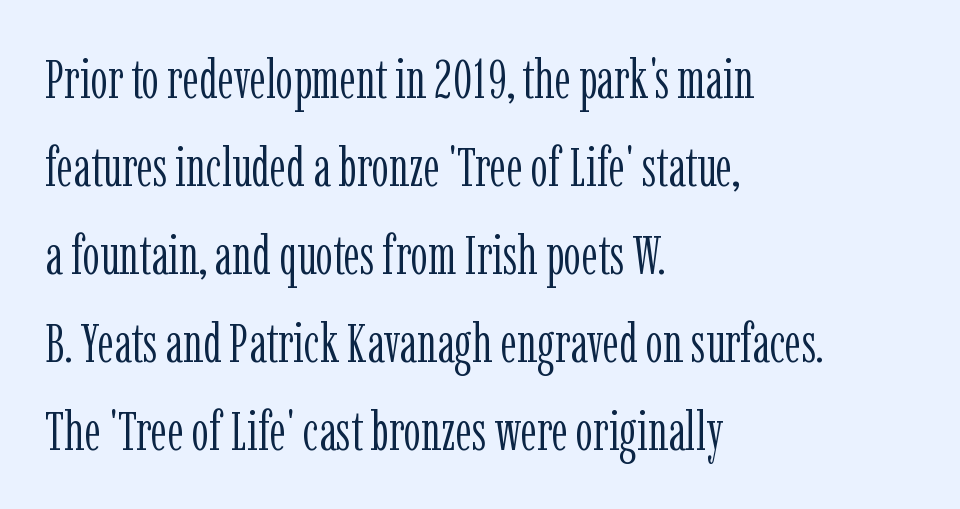
{"serif": "yes", "italic": "no", "bold": "no", "weight": "light", "width": "condensed", "stroke_contrast": "low", "x_height": "medium", "monospaced": "no", "underline": "no", "align": "left", "line_spacing": "normal", "line_spacing_ratio": 1.6, "letter_spacing": "normal", "letter_spacing_em": 0.0, "glyph_px": 55}
